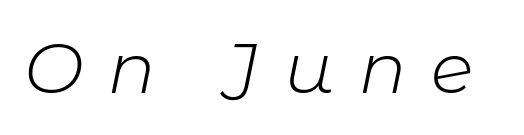
{"italic": "yes", "lean": "right", "slant_degrees": 11, "bold": "no", "weight": "light", "width": "normal", "stroke_contrast": "low", "x_height": "medium", "monospaced": "no", "underline": "no", "letter_spacing": "wide", "letter_spacing_em": 0.35, "glyph_px": 71}
